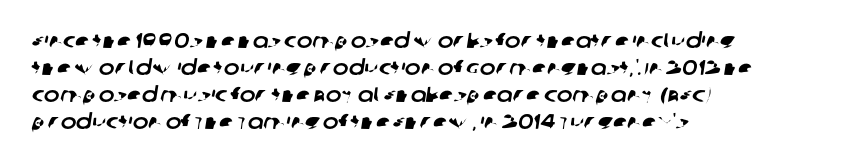
Q: Is the text underlined? A: No.
Q: How is the paragraph aligned? A: Left-aligned.
Q: Is the spacing between letters normal or unusually wide? A: Normal.
Q: Is the spacing between lines tight, normal or loose? A: Normal.
